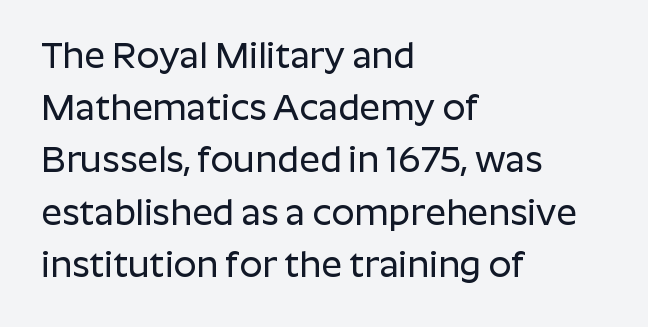
No extra tracking has been applied to these lines. These lines are composed in type without serifs. The vertical gap from one line to the next is medium. Is this a fixed-width face? No — the glyphs have proportional, varying widths. Italic: no, the glyphs are upright roman. The text block is weighted toward the left margin, trailing off unevenly rightward.
